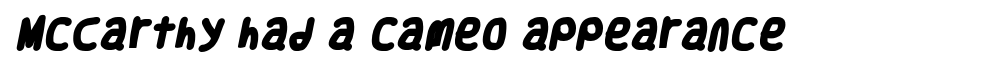
Q: Is the text bold? A: Yes.
Q: Is the typeface a serif or a sans-serif typeface? A: Sans-serif.
Q: Is the text underlined? A: No.
Q: Is the spacing between letters normal or unusually wide? A: Normal.
Q: Width (condensed, normal, or wide)? A: Condensed.
Q: Stroke contrast? A: Low.
Q: x-height? A: Large.
Q: Monospaced? A: No.
